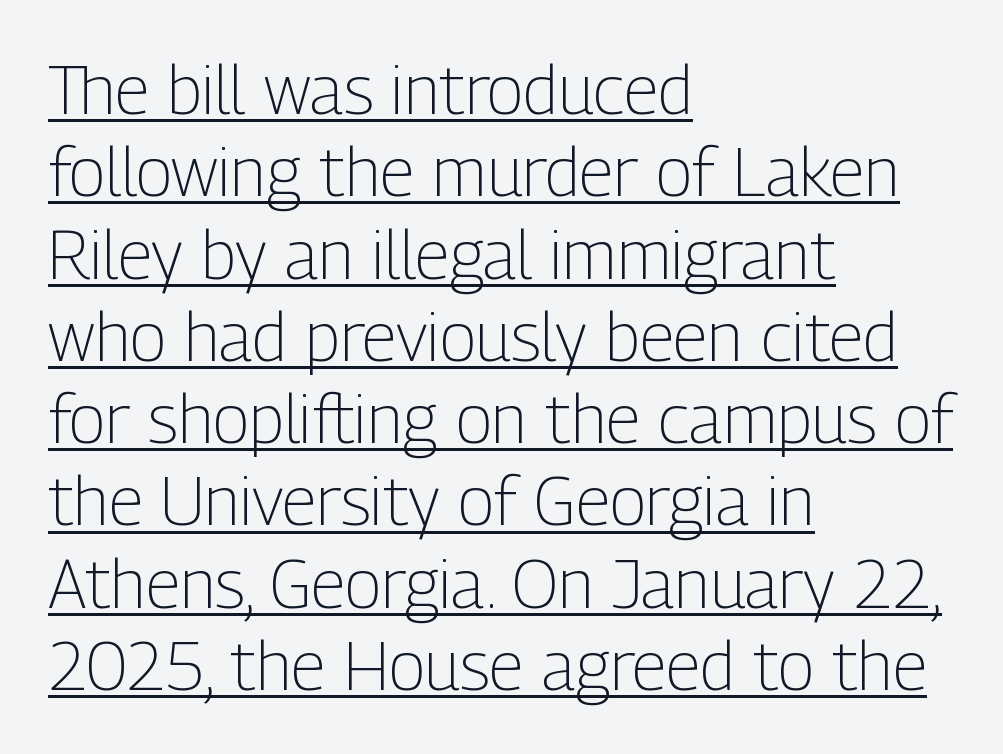
{"serif": "no", "italic": "no", "bold": "no", "weight": "light", "width": "condensed", "stroke_contrast": "low", "x_height": "medium", "monospaced": "no", "underline": "yes", "align": "left", "line_spacing_ratio": 1.21, "letter_spacing": "normal", "letter_spacing_em": 0.0, "glyph_px": 68}
